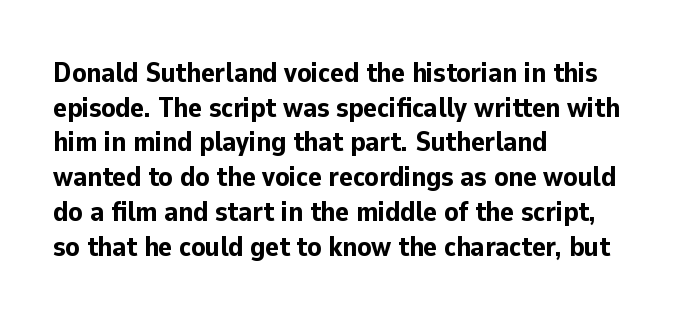
Spacing verdict: proportional, widths tailored to each character. The face used here has the dense, thick strokes of a bold. Posture: upright roman. Type without underlining. Students, note that the glyphs here touch the page at normal intervals. The text was rendered using a sans face with plain stroke endings.
